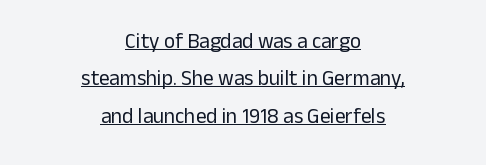
The image shows 21 px text type, upright; set centered, line spacing 1.78x, normal letter spacing, underlined.
